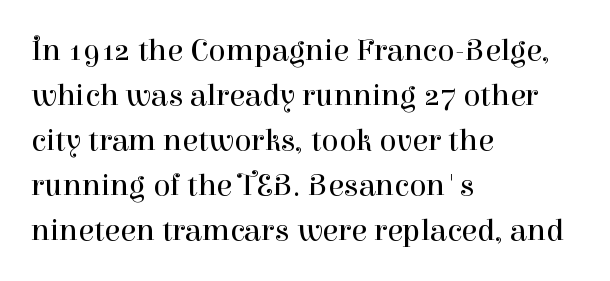
Posture: straight, roman, zero tilt. One-word summary of the alignment: left. The glyphs are unaccompanied by any horizontal stroke below them. The lines sit at an ordinary, default distance from one another.
